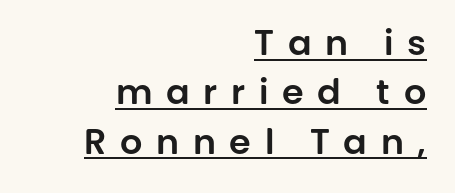
Q: Is the text italic (slanted)? A: No, it is upright.
Q: Is the typeface a serif or a sans-serif typeface? A: Sans-serif.
Q: Is the text underlined? A: Yes.
Q: How is the paragraph aligned? A: Right-aligned.
Q: Is the spacing between letters normal or unusually wide? A: Unusually wide.
Q: Is the spacing between lines tight, normal or loose? A: Normal.
Q: Width (condensed, normal, or wide)? A: Normal.
Q: Stroke contrast? A: Low.
Q: x-height? A: Large.
Q: Monospaced? A: No.
